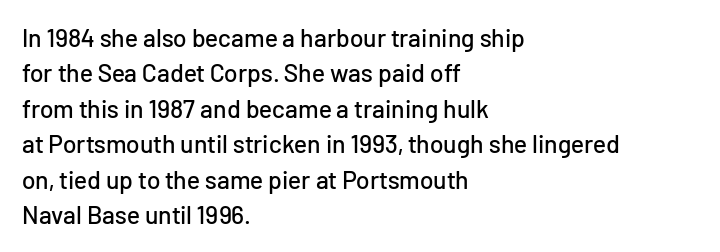
The image shows 25 px text type, upright; set left-aligned, normal line spacing (1.42x), normal letter spacing, not underlined.
